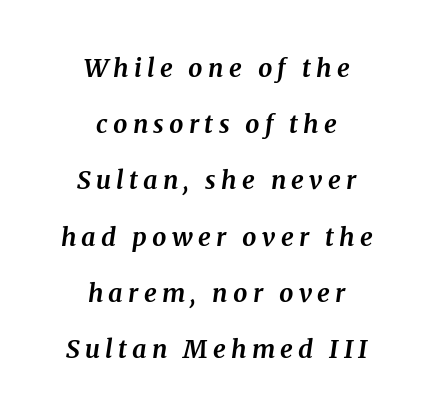
Q: Is the text bold? A: Yes.
Q: Is the text italic (slanted)? A: Yes, it leans right by about 8 degrees.
Q: Is the text underlined? A: No.
Q: How is the paragraph aligned? A: Centered.
Q: Is the spacing between letters normal or unusually wide? A: Unusually wide.
Q: Is the spacing between lines tight, normal or loose? A: Loose.
